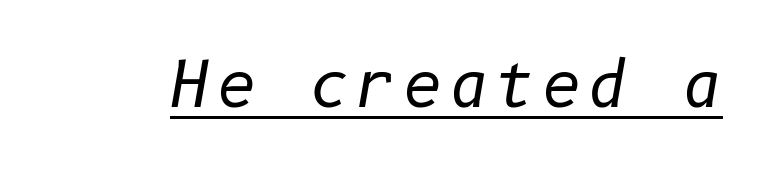
A quiet, ordinary-to-light weight characterises the typeface. Has an underline been added? It has. You can tell it's italic because the verticals aren't actually vertical.
